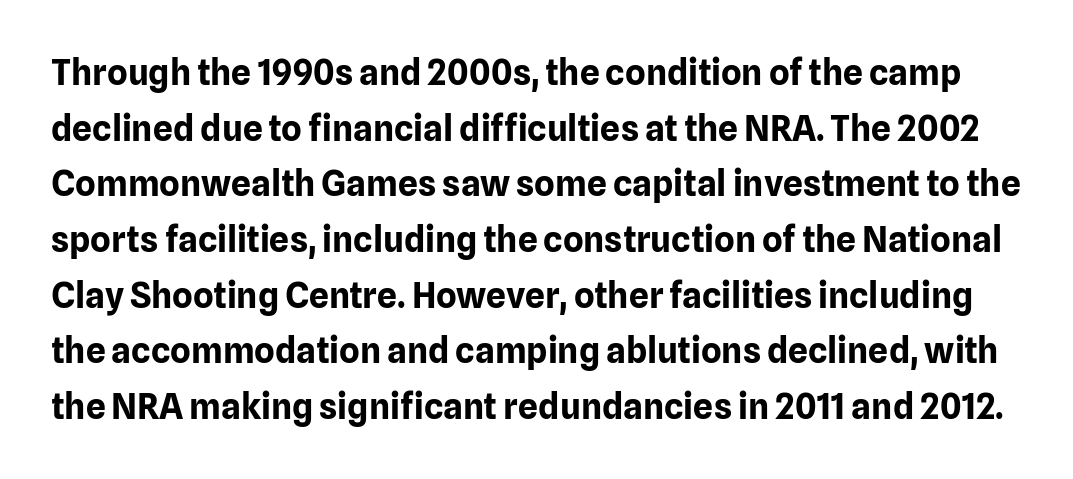
The image shows 35 px bold sans-serif type, upright; set normal line spacing (1.59x), normal letter spacing, not underlined; low stroke contrast and a medium x-height.
